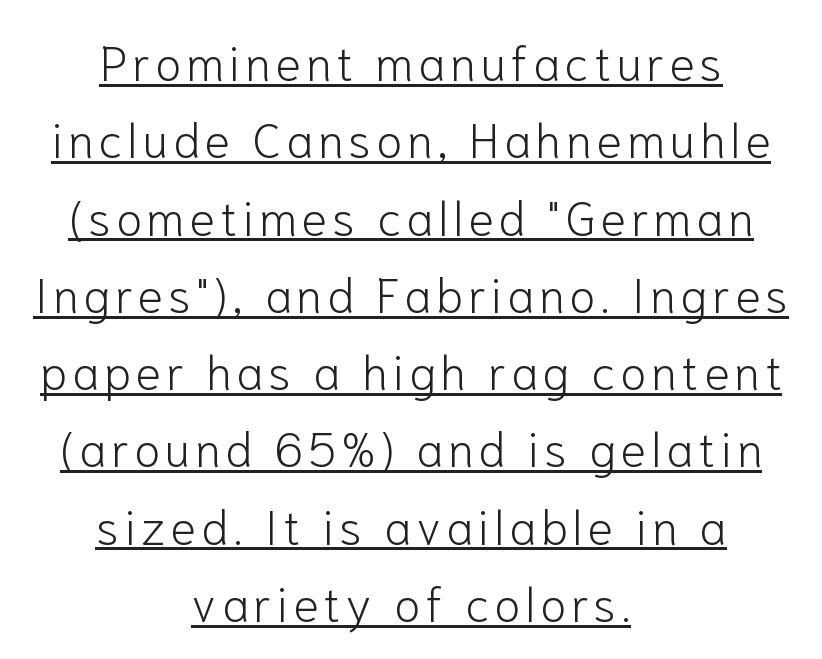
{"serif": "no", "italic": "no", "bold": "no", "weight": "light", "width": "normal", "stroke_contrast": "low", "x_height": "medium", "monospaced": "no", "underline": "yes", "align": "center", "line_spacing": "normal", "line_spacing_ratio": 1.61, "glyph_px": 48}
